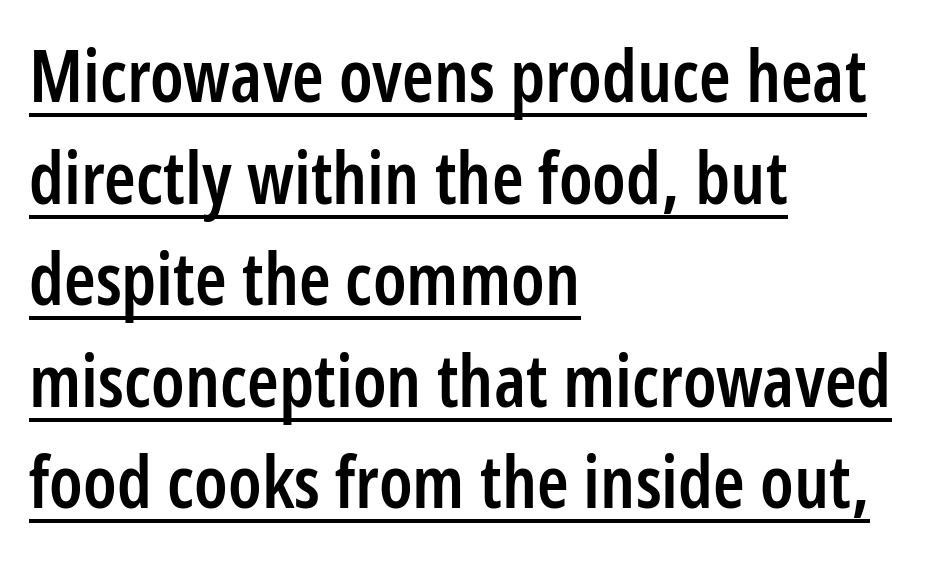
{"serif": "no", "italic": "no", "bold": "semi", "weight": "semibold", "width": "condensed", "stroke_contrast": "low", "x_height": "medium", "monospaced": "no", "underline": "yes", "align": "left", "line_spacing": "normal", "line_spacing_ratio": 1.41, "letter_spacing": "normal", "letter_spacing_em": 0.0, "glyph_px": 72}
